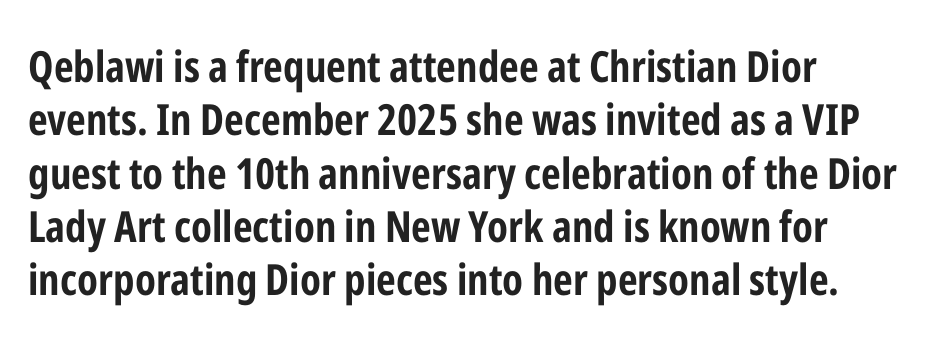
The image shows 43 px bold, condensed sans-serif type, upright; set left-aligned, line spacing 1.24x, normal letter spacing, not underlined; low stroke contrast and a medium x-height.
